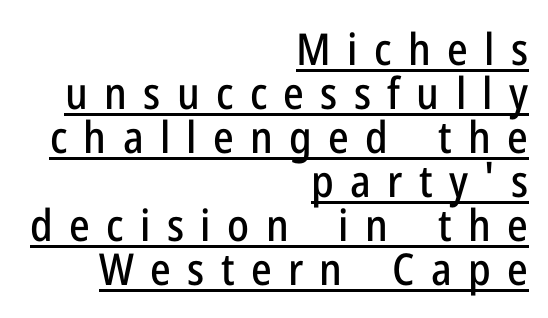
{"serif": "no", "italic": "no", "width": "condensed", "stroke_contrast": "low", "x_height": "medium", "monospaced": "no", "underline": "yes", "align": "right", "line_spacing": "tight", "line_spacing_ratio": 1.0, "letter_spacing": "wide", "letter_spacing_em": 0.37, "glyph_px": 44}
